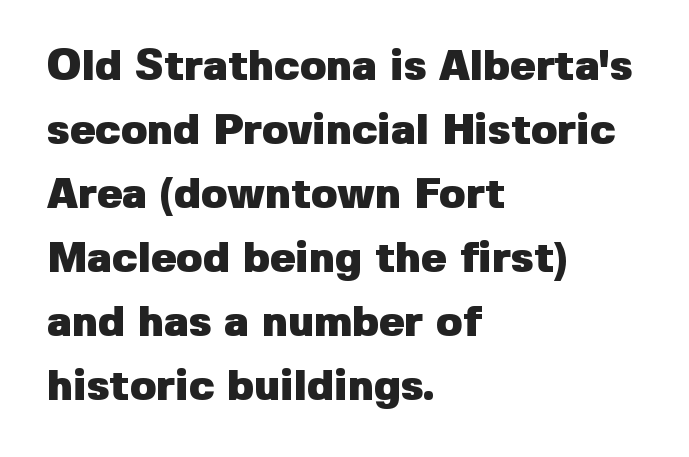
The letters stand straight up with perfectly vertical stems. The sample has been set heavy, in full bold. Here the glyphs are tracked normally, forming tight word shapes. Descenders hang freely into open space.
